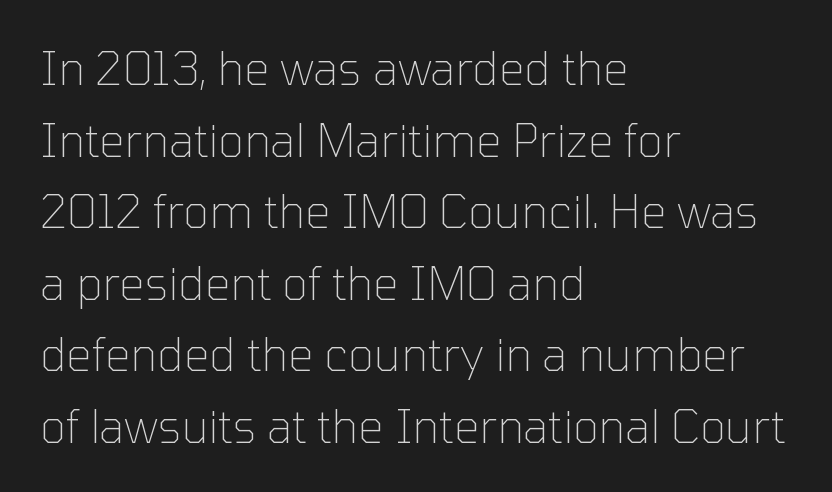
The image shows 45 px thin sans-serif type, upright; set left-aligned, normal line spacing (1.59x), normal letter spacing, not underlined; low stroke contrast and a medium x-height.
